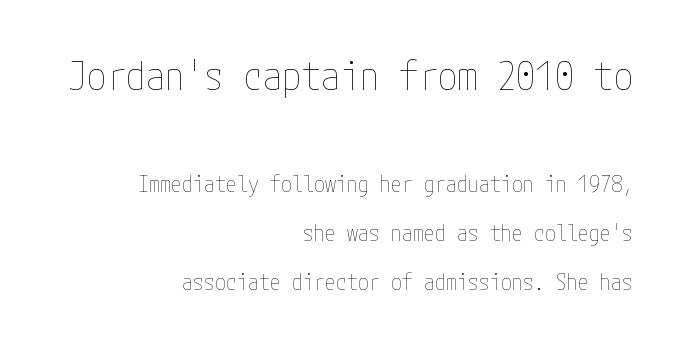
The image shows 39 px thin, condensed type, upright; set right-aligned, loose line spacing (2.24x), normal letter spacing, not underlined; the first (top) block is 1.77x larger; low stroke contrast and a medium x-height.
